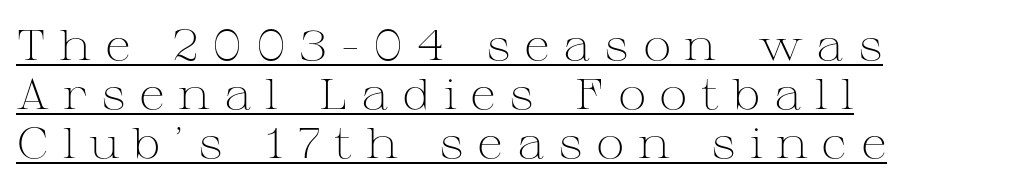
The image shows 43 px light, wide serif type, upright; set left-aligned, tight line spacing (1.14x), unusually wide letter spacing (+0.31 em), underlined; medium stroke contrast and a medium x-height.
